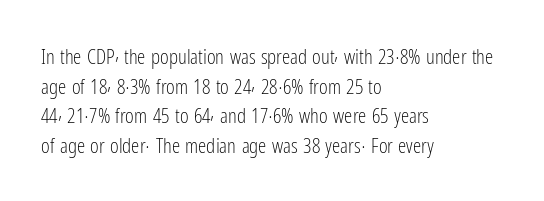
Quick note: underline off. Do the letters lean? They stand straight. The text block is weighted toward the left margin, trailing off unevenly rightward. This rendering leaves character spacing at its baseline value. Vertical spacing — default.
